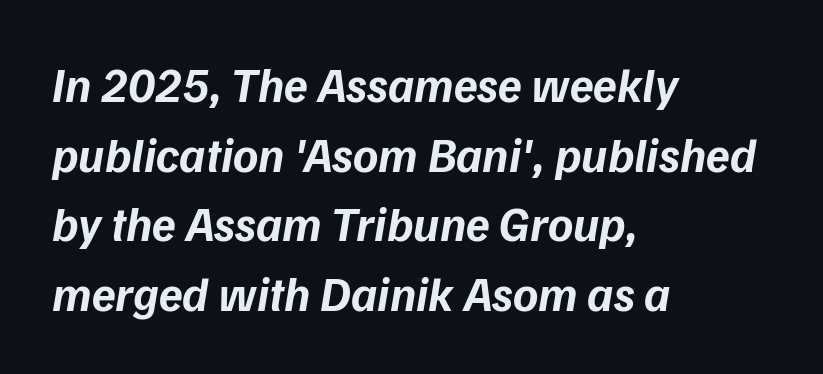
Q: Is the text bold? A: Yes.
Q: Is the text italic (slanted)? A: Yes, it leans right by about 9 degrees.
Q: Is the text underlined? A: No.
Q: How is the paragraph aligned? A: Left-aligned.
Q: Is the spacing between letters normal or unusually wide? A: Normal.
Q: Is the spacing between lines tight, normal or loose? A: Normal.
Q: Width (condensed, normal, or wide)? A: Normal.
Q: Stroke contrast? A: Low.
Q: x-height? A: Medium.
Q: Monospaced? A: No.
